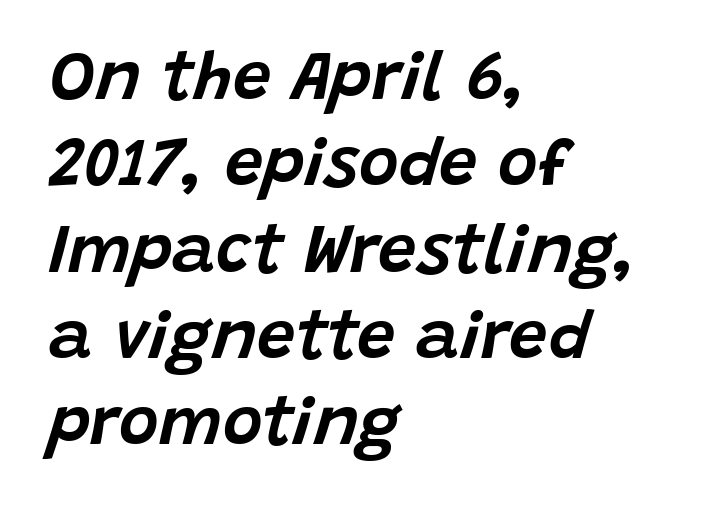
The image shows 68 px text type, italic (leaning right); set left-aligned, normal line spacing (1.27x), normal letter spacing, not underlined; low stroke contrast and a large x-height.
